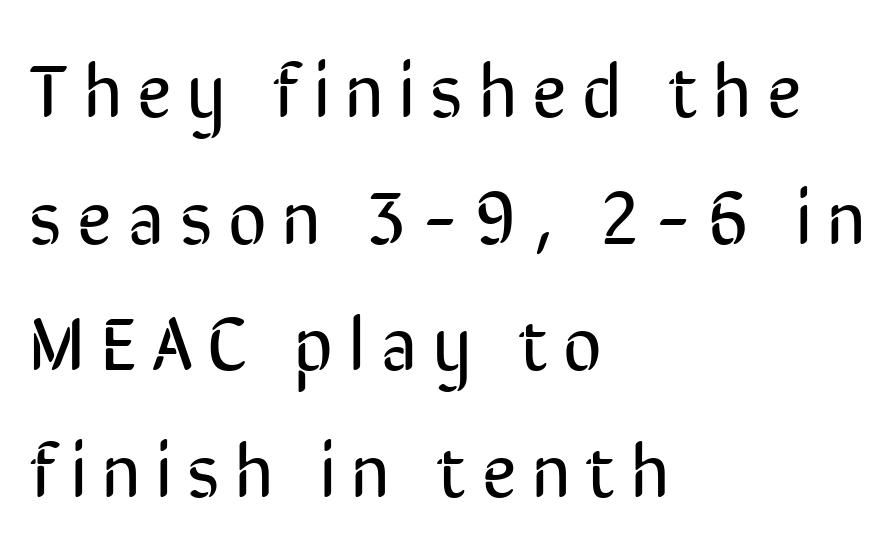
Q: Is the text bold? A: No.
Q: Is the text italic (slanted)? A: No, it is upright.
Q: Is the typeface a serif or a sans-serif typeface? A: Sans-serif.
Q: Is the text underlined? A: No.
Q: How is the paragraph aligned? A: Left-aligned.
Q: Is the spacing between letters normal or unusually wide? A: Unusually wide.
Q: Is the spacing between lines tight, normal or loose? A: Normal.
Q: Width (condensed, normal, or wide)? A: Condensed.
Q: Stroke contrast? A: Low.
Q: x-height? A: Medium.
Q: Monospaced? A: No.
